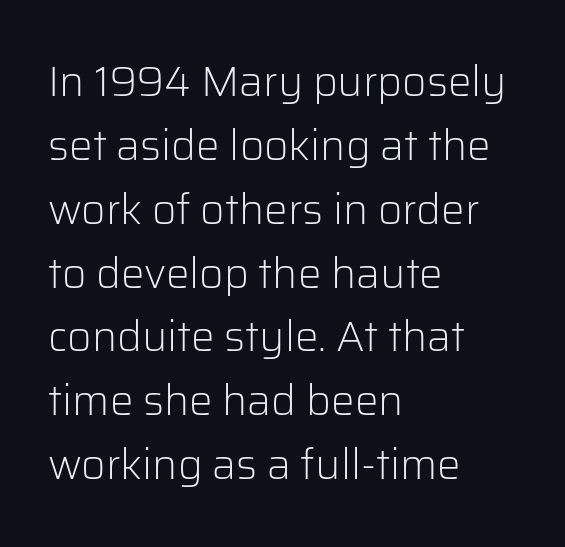
The image shows 42 px light sans-serif type, upright; set left-aligned, normal line spacing (1.52x), normal letter spacing, not underlined; low stroke contrast and a medium x-height.
